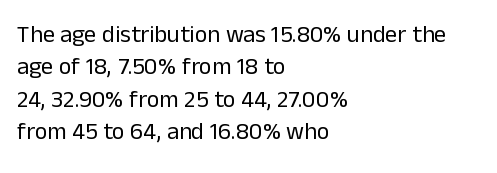
Q: Is the text bold? A: No.
Q: Is the text italic (slanted)? A: No, it is upright.
Q: Is the text underlined? A: No.
Q: How is the paragraph aligned? A: Left-aligned.
Q: Is the spacing between letters normal or unusually wide? A: Normal.
Q: Is the spacing between lines tight, normal or loose? A: Normal.
